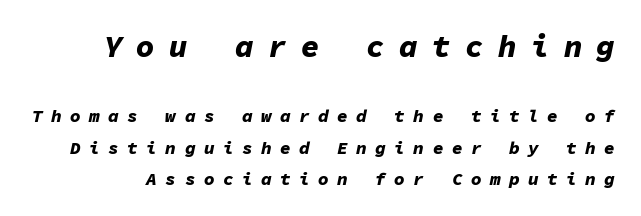
Each word looks stretched out because of the extra space between its letters. The gap between lines stays unmarked. The axis of the letterforms is tilted away from vertical. Is this a fixed-width face? Yes — each glyph sits in an identical cell. If you squint, the top block still reads clearly — it's the larger of the two. How heavy is the stroke? Heavy — this is a bold.
